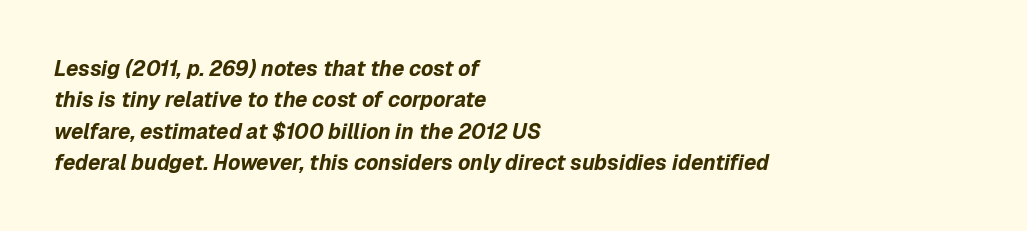
Q: Is the text bold? A: Yes.
Q: Is the text italic (slanted)? A: Yes, it leans right by about 12 degrees.
Q: Is the text underlined? A: No.
Q: How is the paragraph aligned? A: Left-aligned.
Q: Is the spacing between letters normal or unusually wide? A: Normal.
Q: Is the spacing between lines tight, normal or loose? A: Normal.
